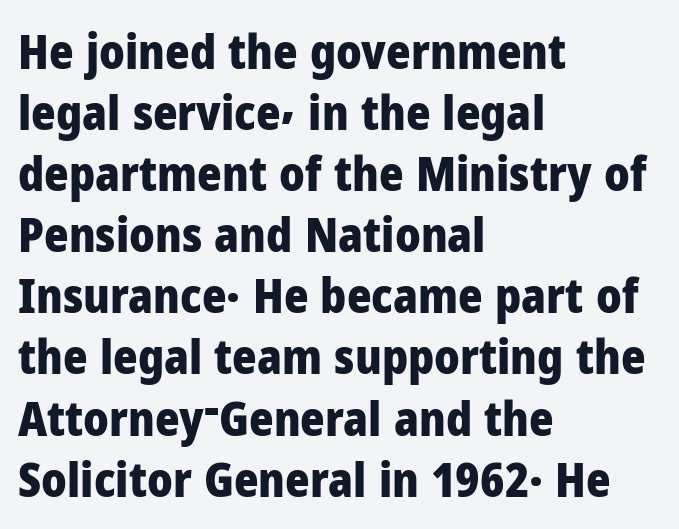
{"serif": "no", "italic": "no", "bold": "yes", "weight": "heavy", "width": "normal", "stroke_contrast": "low", "x_height": "medium", "monospaced": "no", "underline": "no", "align": "left", "line_spacing": "normal", "line_spacing_ratio": 1.3, "letter_spacing": "normal", "letter_spacing_em": 0.0, "glyph_px": 47}
